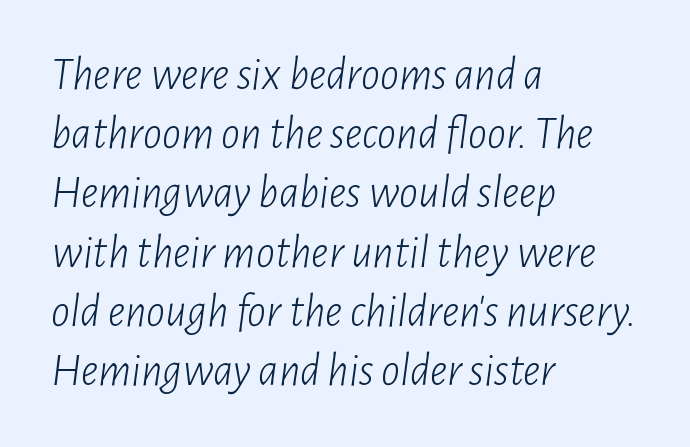
The weight would be labelled regular, book, light, or lighter still. Is the letter spacing exaggerated? No — it looks like the ordinary default. Spacing verdict: proportional, widths tailored to each character. The rendering uses a moderate line-height, typical for paragraphs. Reading down the block, your eye returns to a fixed left position each line.
